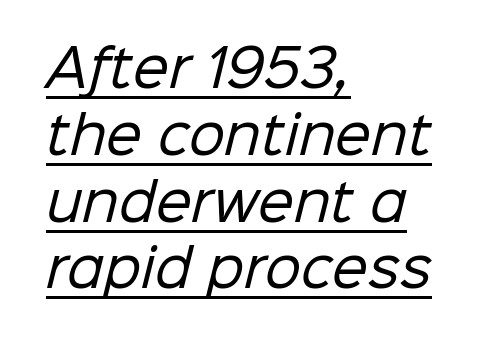
A light-to-regular cut is what we see here. What kind of face is this? One without serifs — a sans. You could not count columns in this text — the font is proportionally spaced. Somebody hit Ctrl+U on this one — the words are underlined.
